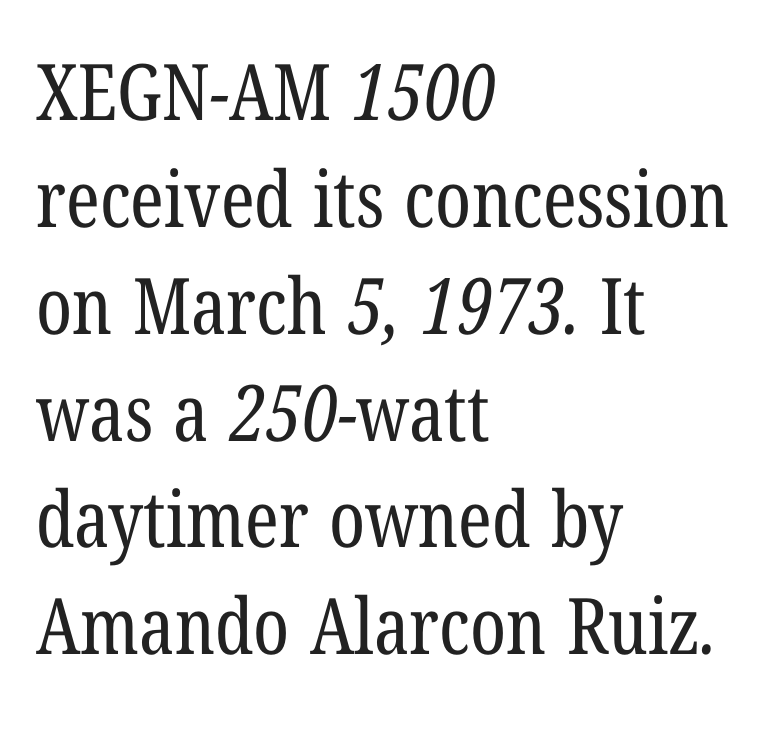
Q: Is the text bold? A: No.
Q: Is the typeface a serif or a sans-serif typeface? A: Serif.
Q: Is the text underlined? A: No.
Q: How is the paragraph aligned? A: Left-aligned.
Q: Is the spacing between letters normal or unusually wide? A: Normal.
Q: Is the spacing between lines tight, normal or loose? A: Normal.
Q: Width (condensed, normal, or wide)? A: Condensed.
Q: Stroke contrast? A: Low.
Q: x-height? A: Medium.
Q: Monospaced? A: No.
